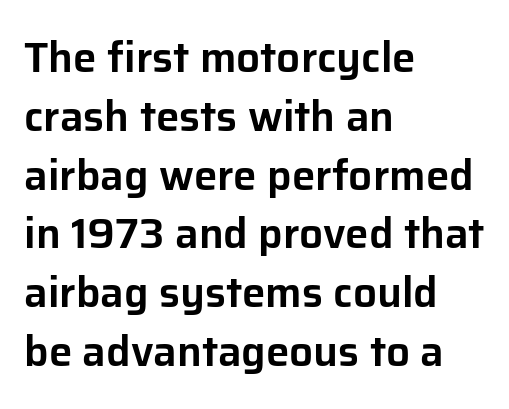
Notice how the passage keeps a crisp vertical edge on the left only. Inter-character spacing is left at the font's built-in metrics. Every character sits straight up, as roman type does. The specimen omits any rule beneath the text block's lines. Each letter keeps its own natural width here, so spacing adapts to shape. What's the leading like? Ordinary, nothing unusual.
